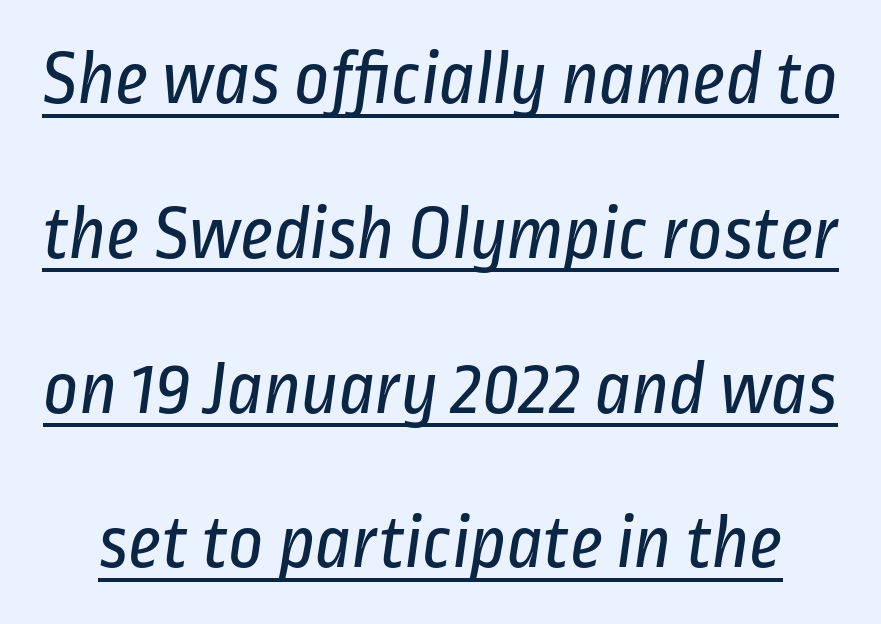
The image shows 77 px regular-weight, condensed sans-serif type; set loose line spacing (2.01x), normal letter spacing, underlined; low stroke contrast and a medium x-height.
